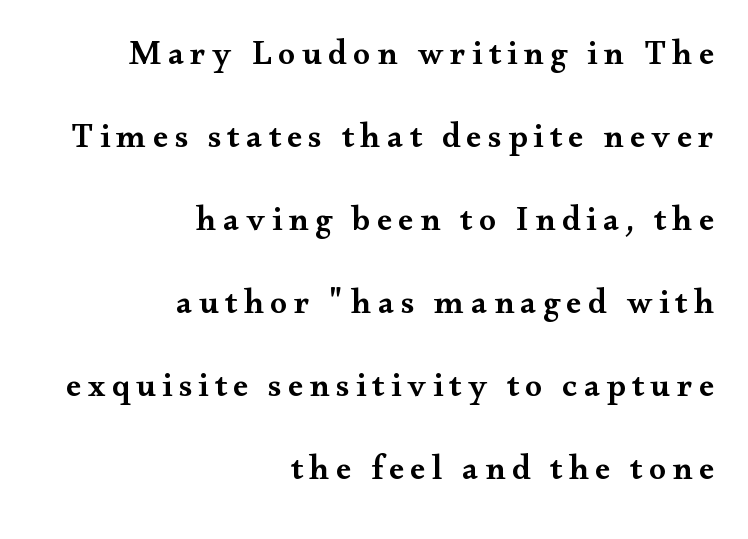
{"serif": "yes", "italic": "no", "bold": "semi", "weight": "semibold", "width": "wide", "stroke_contrast": "medium", "x_height": "small", "monospaced": "no", "underline": "no", "align": "right", "line_spacing": "loose", "line_spacing_ratio": 2.44, "glyph_px": 34}
